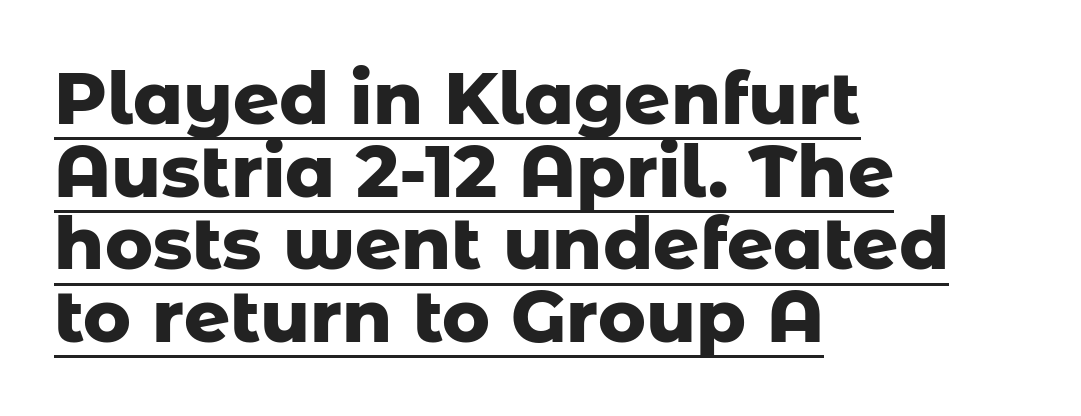
{"serif": "no", "italic": "no", "bold": "yes", "weight": "heavy", "width": "normal", "stroke_contrast": "low", "x_height": "medium", "monospaced": "no", "underline": "yes", "align": "left", "line_spacing": "tight", "line_spacing_ratio": 1.01, "letter_spacing": "normal", "letter_spacing_em": 0.0, "glyph_px": 72}
